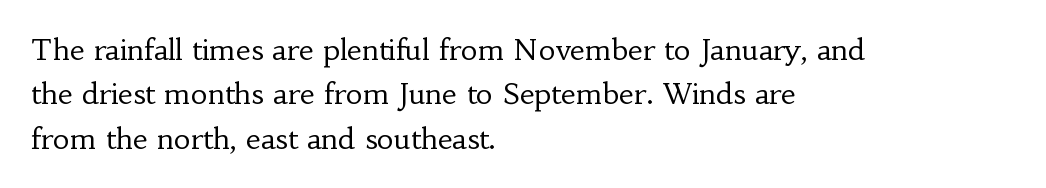
Look at the bottom of the vertical strokes: they flare into serifs here. Notice how the passage keeps a crisp vertical edge on the left only. The letters advance in unequal steps, a hallmark of proportional type. The strokes are not fattened; the text isn't bold.
